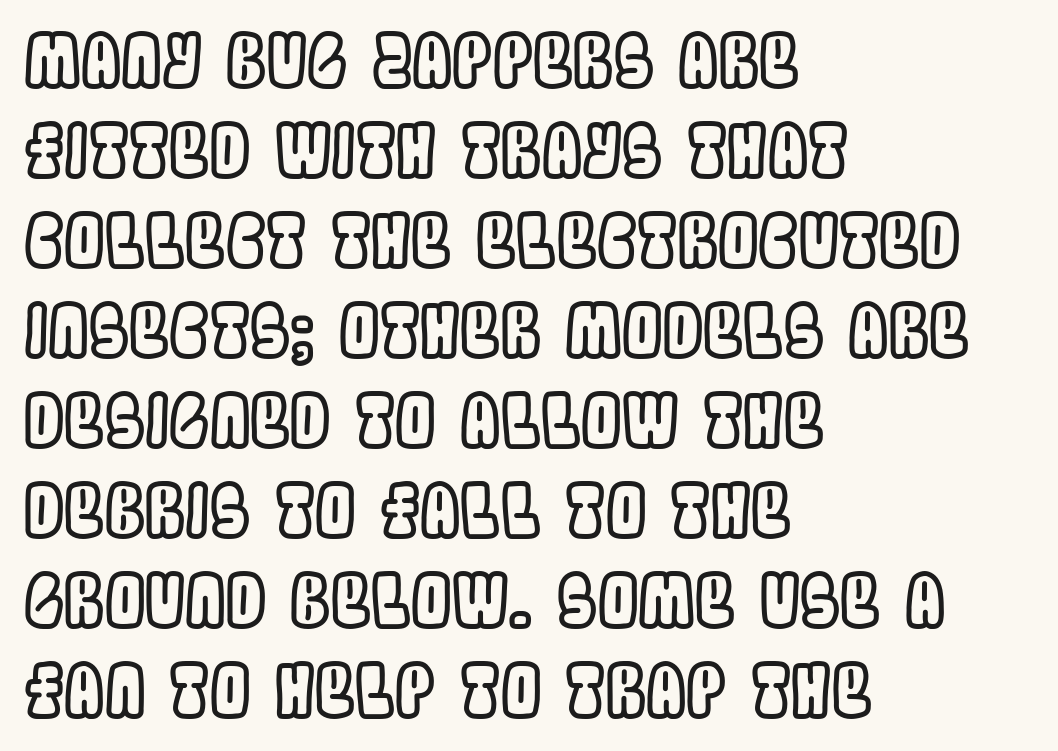
Q: Is the text italic (slanted)? A: No, it is upright.
Q: Is the text underlined? A: No.
Q: How is the paragraph aligned? A: Left-aligned.
Q: Is the spacing between letters normal or unusually wide? A: Normal.
Q: Is the spacing between lines tight, normal or loose? A: Normal.
Q: Width (condensed, normal, or wide)? A: Condensed.
Q: x-height? A: Large.
Q: Monospaced? A: No.
